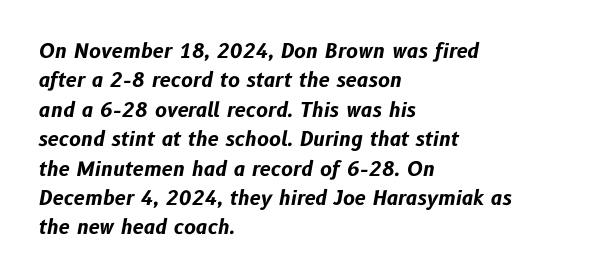
Students, note that the glyphs here touch the page at normal intervals. In CSS terms this would be text-align: left. If you drew a line through each stem, it would be angled. These lines sit exactly where default settings would place them. The baseline area is clear. Strong, thick strokes mark this as bold type.
